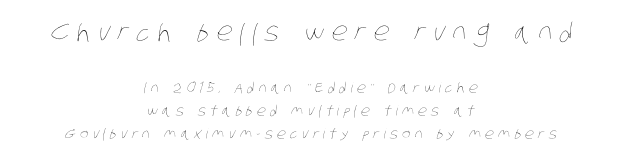
The image shows 25 px text type; set centered, normal line spacing (1.62x), unusually wide letter spacing (+0.3 em), not underlined; the first (top) block is 1.79x larger.
